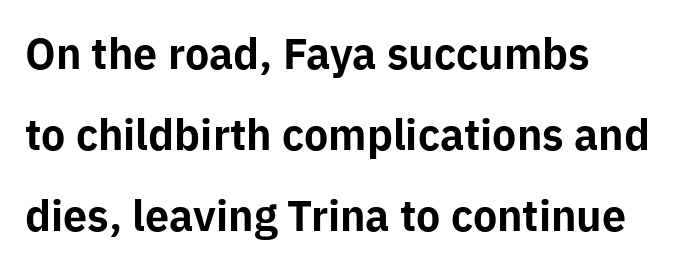
The image shows 41 px bold sans-serif type, upright; set left-aligned, loose line spacing (1.98x), normal letter spacing, not underlined; low stroke contrast and a medium x-height.
